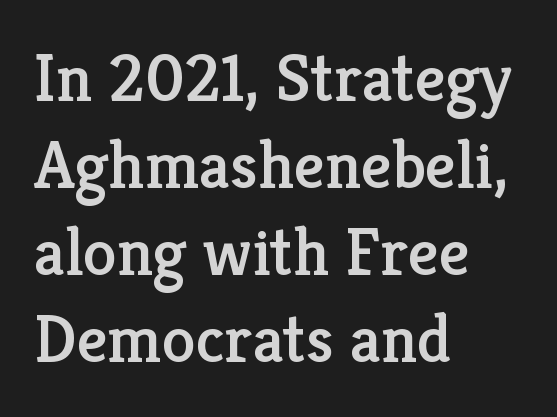
Q: Is the text italic (slanted)? A: No, it is upright.
Q: Is the typeface a serif or a sans-serif typeface? A: Serif.
Q: Is the text underlined? A: No.
Q: How is the paragraph aligned? A: Left-aligned.
Q: Is the spacing between letters normal or unusually wide? A: Normal.
Q: Is the spacing between lines tight, normal or loose? A: Normal.
Q: Width (condensed, normal, or wide)? A: Normal.
Q: Stroke contrast? A: Low.
Q: x-height? A: Medium.
Q: Monospaced? A: No.
